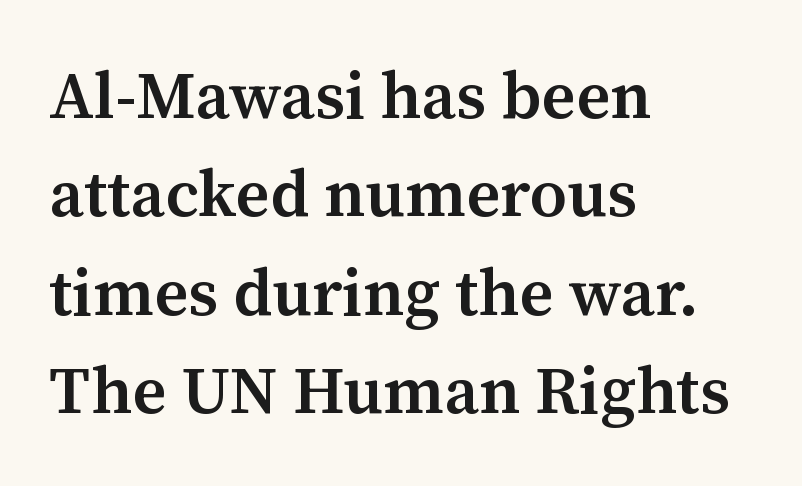
The image shows 66 px semibold serif type, upright; set left-aligned, normal line spacing (1.49x), normal letter spacing, not underlined; medium stroke contrast and a medium x-height.
